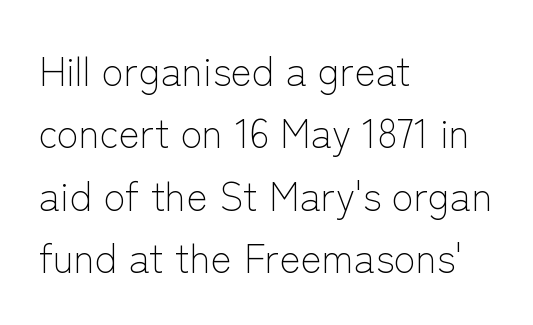
Q: Is the text bold? A: No.
Q: Is the text italic (slanted)? A: No, it is upright.
Q: Is the typeface a serif or a sans-serif typeface? A: Sans-serif.
Q: Is the text underlined? A: No.
Q: How is the paragraph aligned? A: Left-aligned.
Q: Is the spacing between letters normal or unusually wide? A: Normal.
Q: Is the spacing between lines tight, normal or loose? A: Normal.
Q: Width (condensed, normal, or wide)? A: Normal.
Q: Stroke contrast? A: Low.
Q: x-height? A: Medium.
Q: Monospaced? A: No.
